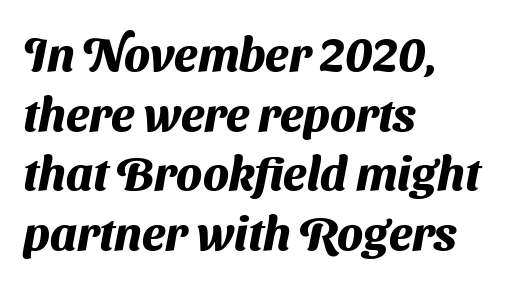
The image shows 47 px heavy sans-serif type; set left-aligned, normal line spacing (1.27x), normal letter spacing, not underlined; medium stroke contrast and a medium x-height.
